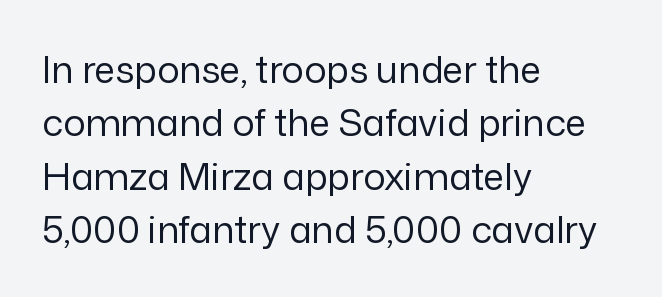
{"serif": "no", "italic": "no", "bold": "no", "weight": "regular", "width": "normal", "stroke_contrast": "low", "x_height": "medium", "monospaced": "no", "underline": "no", "align": "left", "line_spacing": "normal", "line_spacing_ratio": 1.44, "letter_spacing": "normal", "letter_spacing_em": 0.0, "glyph_px": 37}
